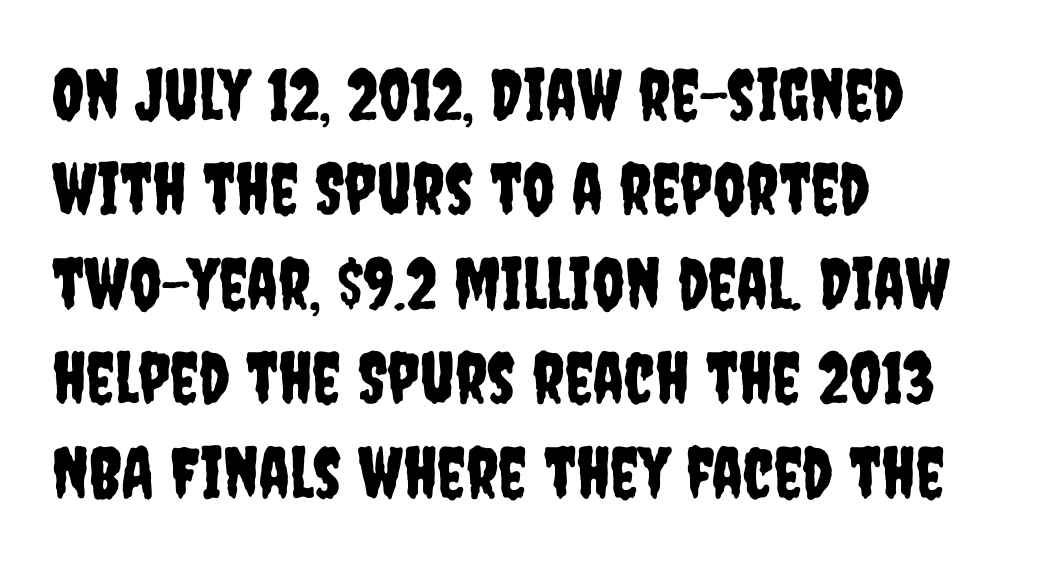
The image shows 71 px condensed sans-serif type, upright; set left-aligned, normal line spacing (1.33x), normal letter spacing, not underlined; low stroke contrast and a large x-height.
